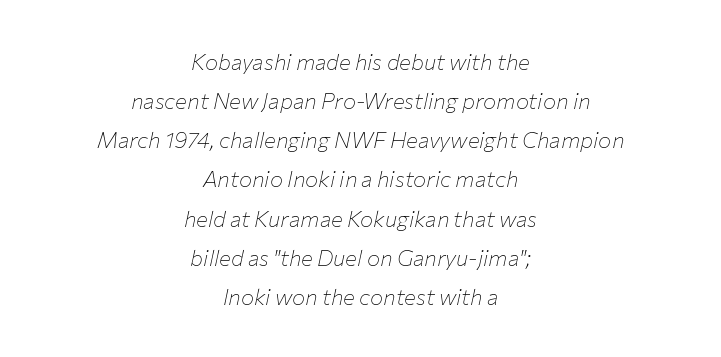
{"italic": "yes", "lean": "right", "slant_degrees": 12, "bold": "no", "underline": "no", "align": "center", "line_spacing_ratio": 1.78, "letter_spacing": "normal", "letter_spacing_em": 0.0, "glyph_px": 22}
